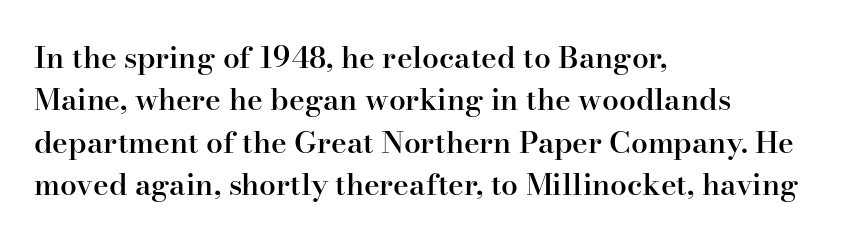
{"serif": "yes", "italic": "no", "bold": "semi", "weight": "semibold", "width": "normal", "stroke_contrast": "high", "x_height": "small", "monospaced": "no", "underline": "no", "align": "left", "line_spacing": "normal", "line_spacing_ratio": 1.41, "letter_spacing": "normal", "letter_spacing_em": 0.0, "glyph_px": 30}
